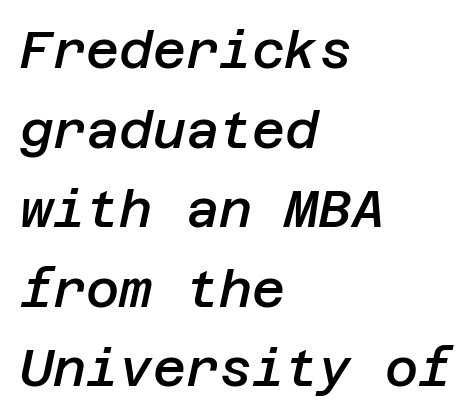
Vertical spacing — default. No extra tracking has been applied to these lines. The text carries the slant typical of an italic or oblique font. The ragged edge is on the right, which tells us the setting is flush left.
